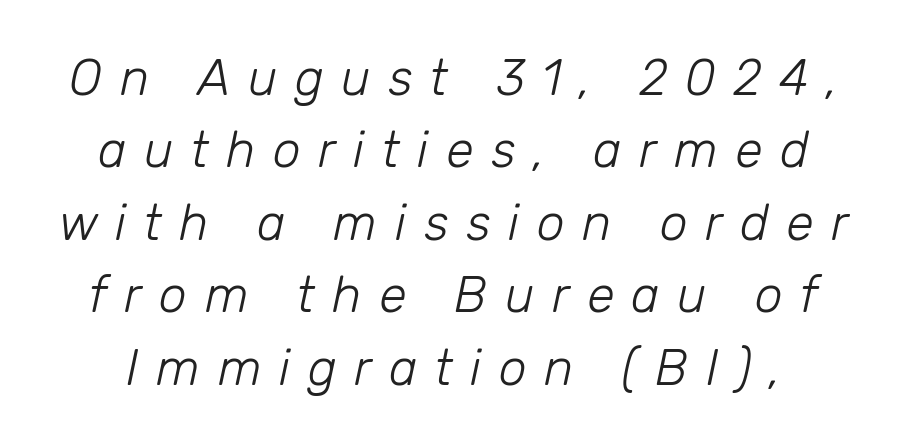
{"italic": "yes", "lean": "right", "slant_degrees": 12, "bold": "no", "weight": "light", "width": "normal", "stroke_contrast": "low", "x_height": "medium", "monospaced": "no", "underline": "no", "line_spacing": "normal", "line_spacing_ratio": 1.45, "letter_spacing": "wide", "letter_spacing_em": 0.35, "glyph_px": 50}
